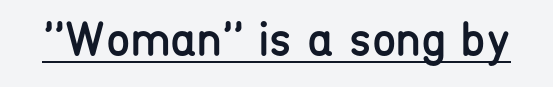
The horizontal fit of the characters is conventional and even. Quick note: not italic, upright. The weight tops out at a normal text grade. A baseline rule has been typeset under these characters.
